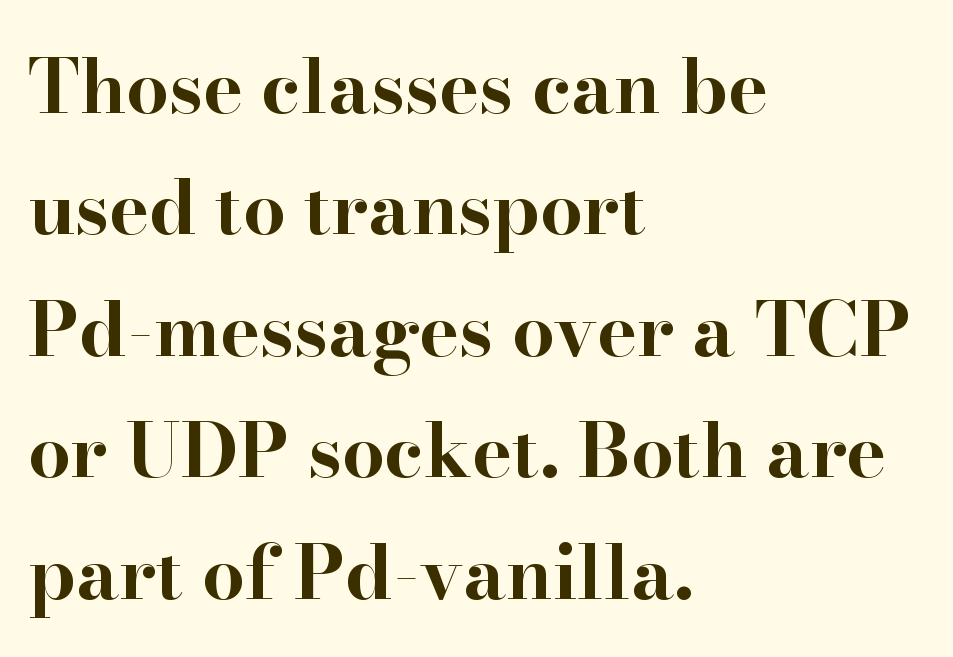
Q: Is the text bold? A: Yes.
Q: Is the text italic (slanted)? A: No, it is upright.
Q: Is the typeface a serif or a sans-serif typeface? A: Serif.
Q: Is the text underlined? A: No.
Q: How is the paragraph aligned? A: Left-aligned.
Q: Is the spacing between letters normal or unusually wide? A: Normal.
Q: Is the spacing between lines tight, normal or loose? A: Normal.
Q: Width (condensed, normal, or wide)? A: Wide.
Q: Stroke contrast? A: High.
Q: x-height? A: Small.
Q: Monospaced? A: No.
